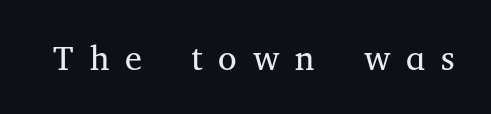
Q: Is the text bold? A: No.
Q: Is the text italic (slanted)? A: No, it is upright.
Q: Is the typeface a serif or a sans-serif typeface? A: Serif.
Q: Is the text underlined? A: No.
Q: Is the spacing between letters normal or unusually wide? A: Unusually wide.
Q: Width (condensed, normal, or wide)? A: Normal.
Q: Stroke contrast? A: Medium.
Q: x-height? A: Medium.
Q: Monospaced? A: No.
